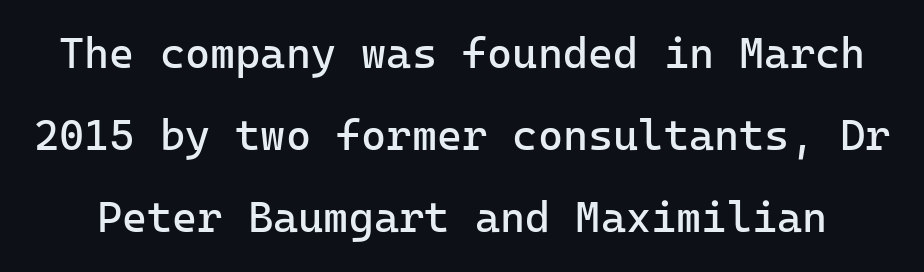
{"serif": "no", "italic": "no", "bold": "no", "weight": "regular", "width": "normal", "stroke_contrast": "low", "x_height": "medium", "monospaced": "yes", "underline": "no", "line_spacing": "loose", "line_spacing_ratio": 1.91, "letter_spacing": "normal", "letter_spacing_em": 0.0, "glyph_px": 43}
